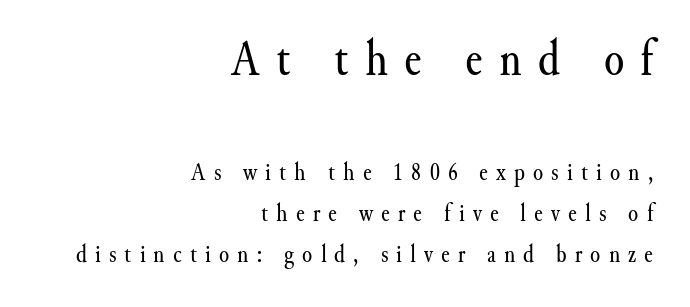
The image shows 52 px regular-weight serif type, upright; set right-aligned, normal line spacing (1.58x), unusually wide letter spacing (+0.31 em), not underlined; the first (top) block is 2.0x larger; medium stroke contrast and a small x-height.
